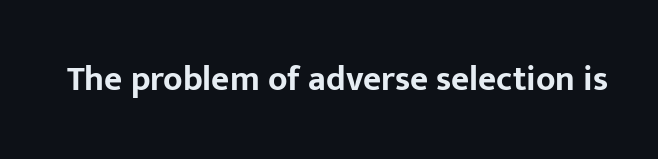
Q: Is the text bold? A: Yes.
Q: Is the text italic (slanted)? A: No, it is upright.
Q: Is the typeface a serif or a sans-serif typeface? A: Sans-serif.
Q: Is the text underlined? A: No.
Q: Is the spacing between letters normal or unusually wide? A: Normal.
Q: Width (condensed, normal, or wide)? A: Normal.
Q: Stroke contrast? A: Low.
Q: x-height? A: Medium.
Q: Monospaced? A: No.
